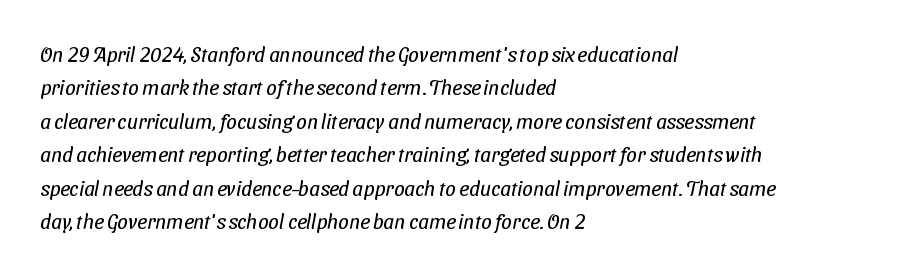
Check under the words: just untouched page. This sample uses plain, unmodified letter spacing. The compositor pushed each line to the left boundary. Nothing heavy about these letters — not bold at all.
